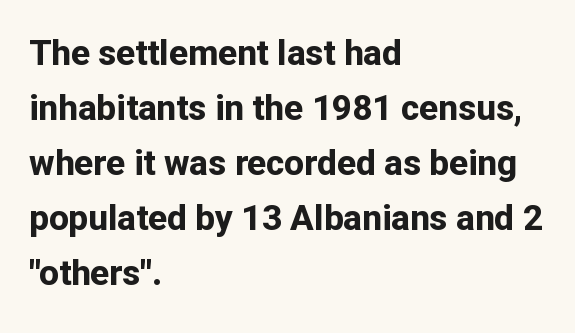
The image shows 35 px bold sans-serif type, upright; set left-aligned, normal line spacing (1.57x), normal letter spacing, not underlined; low stroke contrast and a medium x-height.
